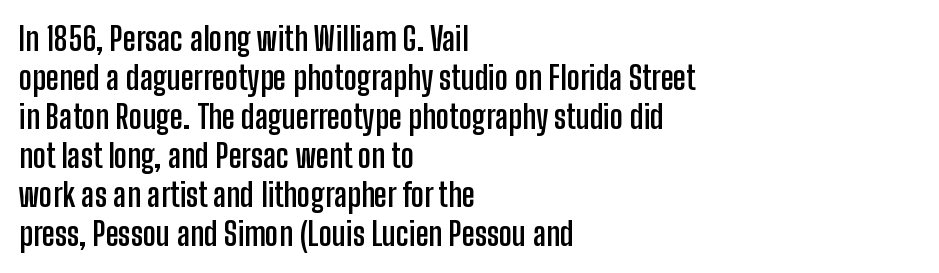
Letters rest on an invisible, unmarked baseline. Stroke thickness is high; the sample reads as a true bold. Is this a fixed-width face? No — the glyphs have proportional, varying widths. The rendering anchors every line to the left-hand side.
